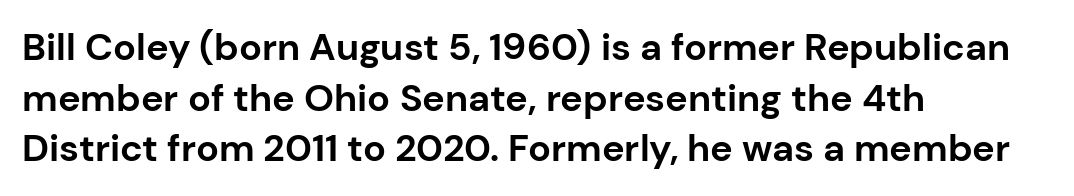
The image shows 38 px bold sans-serif type, upright; set left-aligned, normal line spacing (1.33x), normal letter spacing, not underlined; low stroke contrast and a medium x-height.
